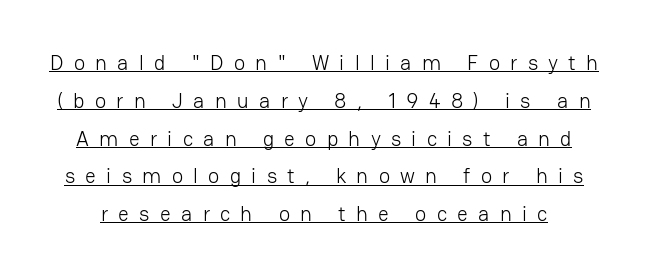
Q: Is the text bold? A: No.
Q: Is the text italic (slanted)? A: No, it is upright.
Q: Is the text underlined? A: Yes.
Q: Is the spacing between letters normal or unusually wide? A: Unusually wide.
